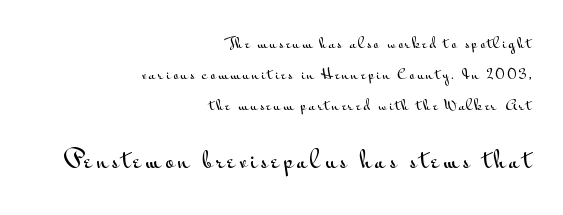
{"underline": "no", "align": "right", "line_spacing": "loose", "line_spacing_ratio": 2.2, "larger_block": "second", "size_ratio": 1.64, "glyph_px": 23}
